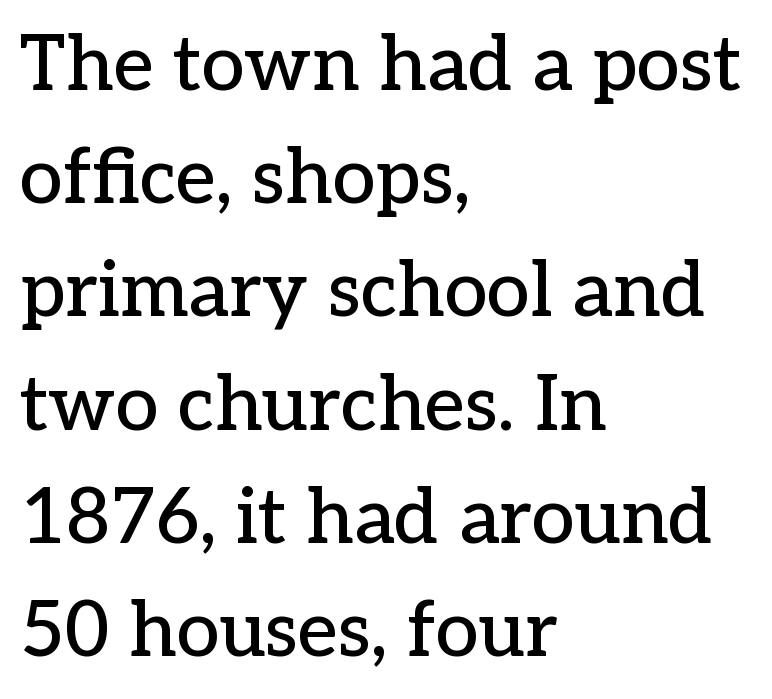
Here the designer chose a conventional face with non-uniform glyph widths. Decoration check: the copy has no underline. Unlike a clean sans, this face finishes its strokes with serifs. The designer left line spacing at the default.
